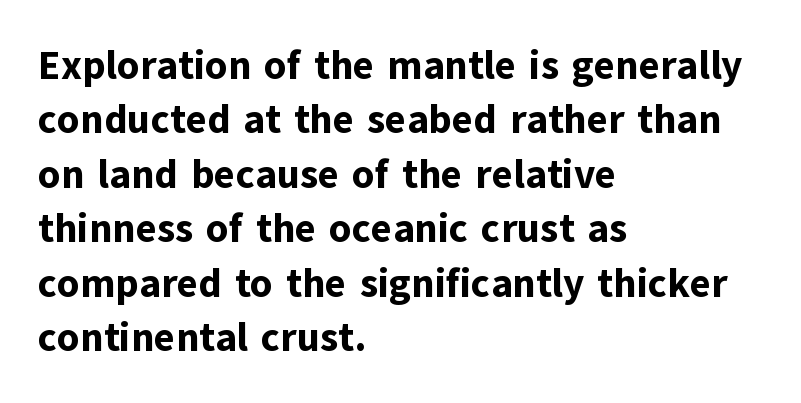
The paragraph has a hard left edge and a soft right edge. Here the glyphs are tracked normally, forming tight word shapes. Each letter keeps its own natural width here, so spacing adapts to shape. The typesetting leans heavy: a genuine bold. Does the type have serifs? No, each stem ends abruptly.
